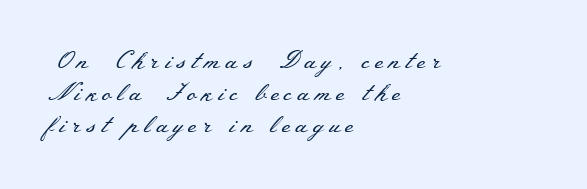
On a weight scale, this lands at 450 or below. Plain, unruled lines of type. Line starts are locked; line ends wander. In terms of leading, this rendering sits right in the middle.
